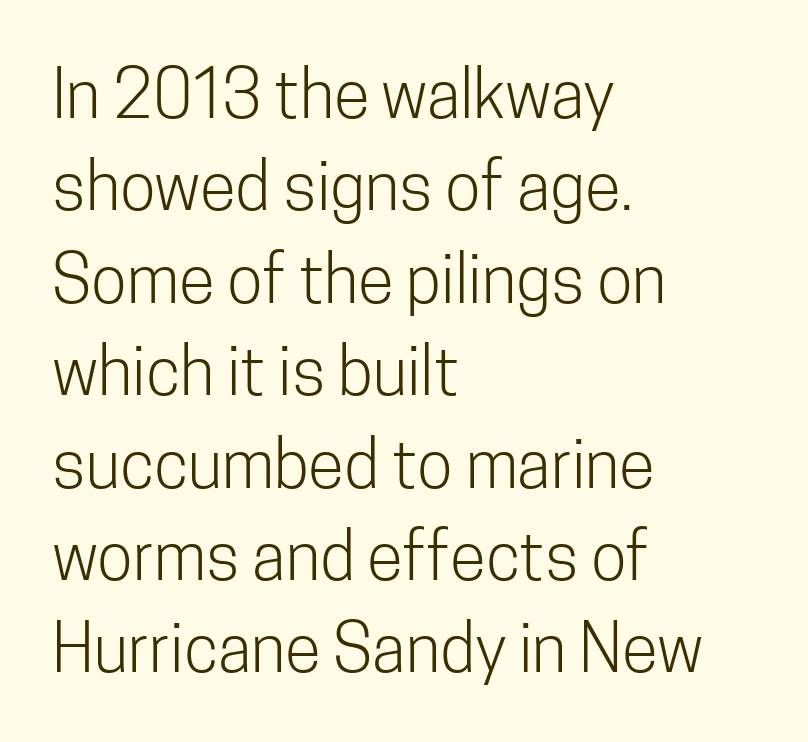
Grotesque or geometric, the face here clearly has no serifs. Do the letters lean? They stand straight. Summary of vertical rhythm: regular, with standard interline spacing. Varying glyph widths throughout — classic text-font behaviour.
